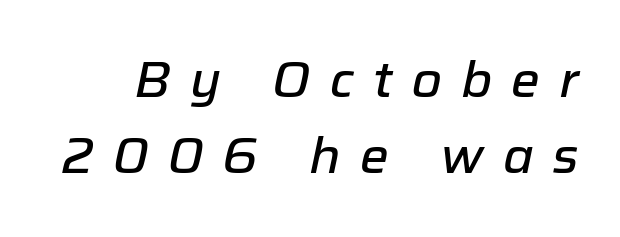
This sample uses an oblique cut, with every glyph tilted off the vertical. Nobody drew a line under any word here. A typesetter would call this proportional, since set widths differ per character. Line spacing here is normal. Here the glyphs are tracked loosely, breaking word shapes into spaced letters.
